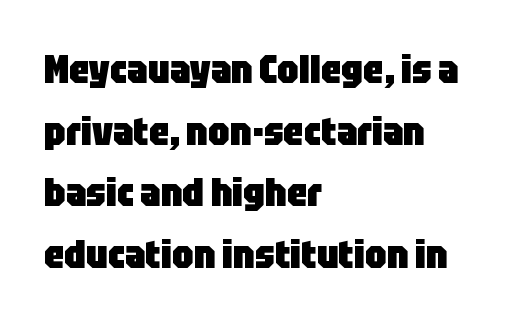
Students, note that the glyphs here touch the page at normal intervals. Descender tails drop into unmarked territory. The setting favours the left margin, as ordinary paragraphs usually do. Look at the stroke-to-counter ratio: heavy, a bold.
